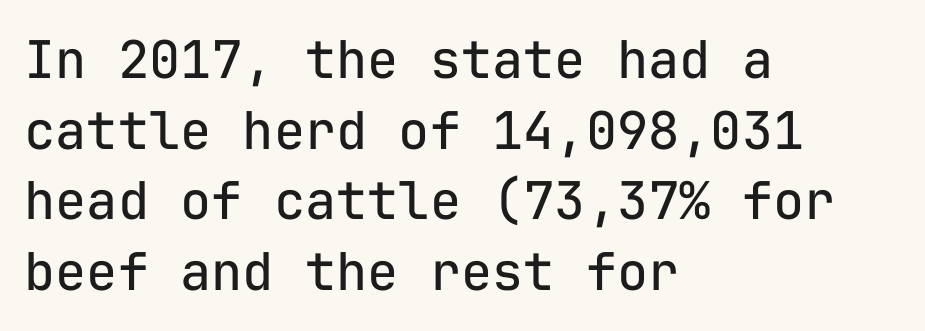
The image shows 52 px regular-weight sans-serif type, upright, monospaced; set left-aligned, normal line spacing (1.36x), normal letter spacing, not underlined; low stroke contrast and a medium x-height.
